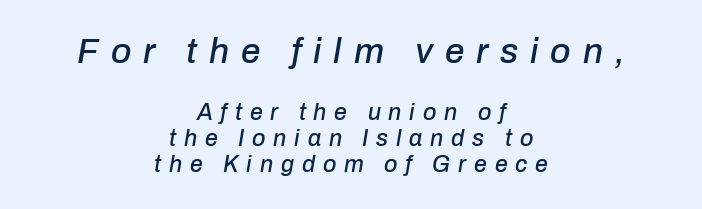
The image shows 35 px text type, italic (leaning right); set centered, tight line spacing (1.12x), unusually wide letter spacing (+0.34 em), not underlined; the first (top) block is 1.52x larger; low stroke contrast and a medium x-height.
